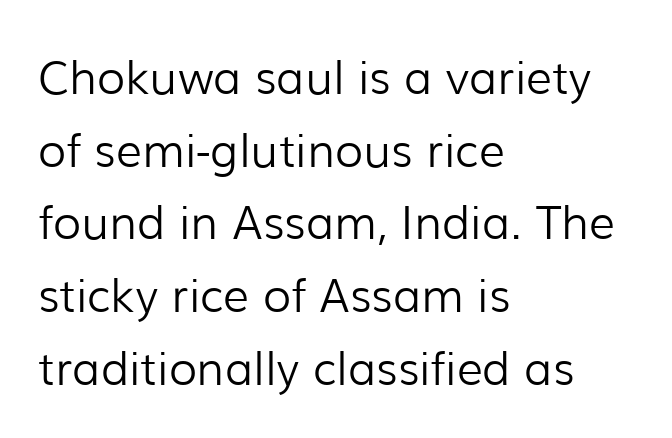
{"serif": "no", "italic": "no", "bold": "no", "weight": "light", "width": "normal", "stroke_contrast": "low", "x_height": "medium", "monospaced": "no", "underline": "no", "align": "left", "line_spacing": "normal", "line_spacing_ratio": 1.58, "letter_spacing": "normal", "letter_spacing_em": 0.0, "glyph_px": 46}
